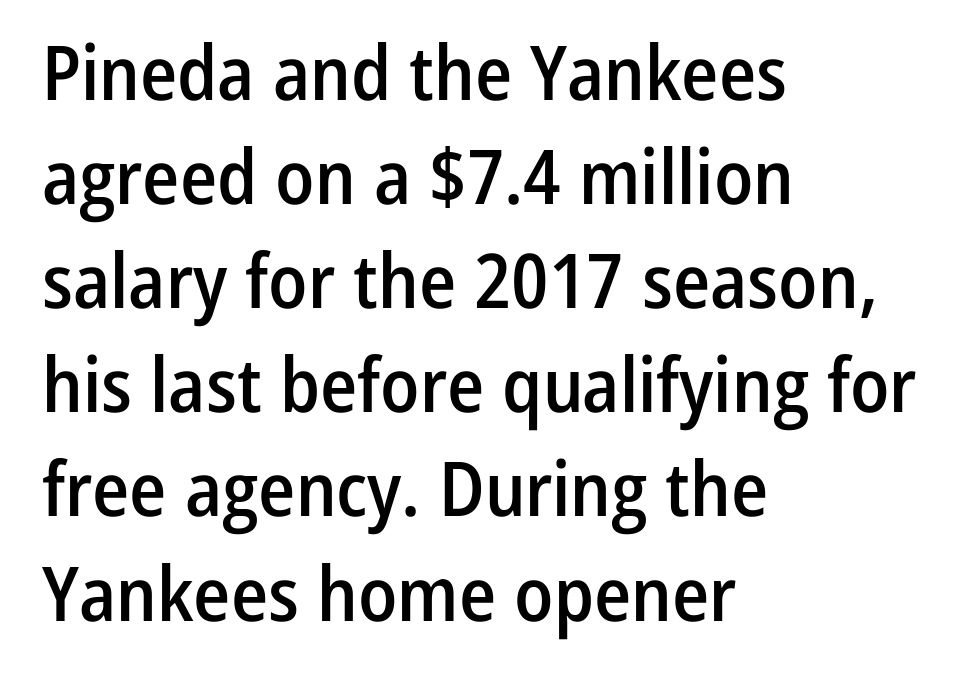
The image shows 76 px semibold, condensed sans-serif type, upright; set left-aligned, normal line spacing (1.37x), normal letter spacing, not underlined; low stroke contrast and a medium x-height.
